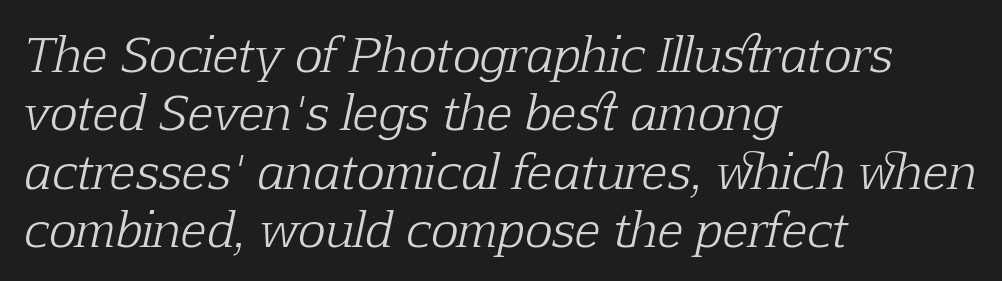
The image shows 47 px light serif type, italic (leaning right); set left-aligned, line spacing 1.24x, normal letter spacing, not underlined; low stroke contrast and a medium x-height.
